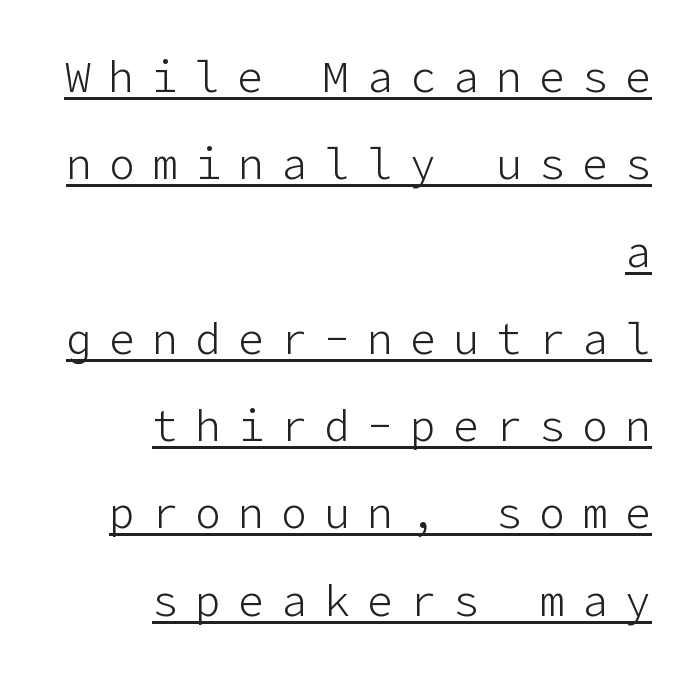
This rendering features underlined lettering. The space between consecutive lines is lavish. Words appear elongated and porous because spacing is wide. Style check: upright.
